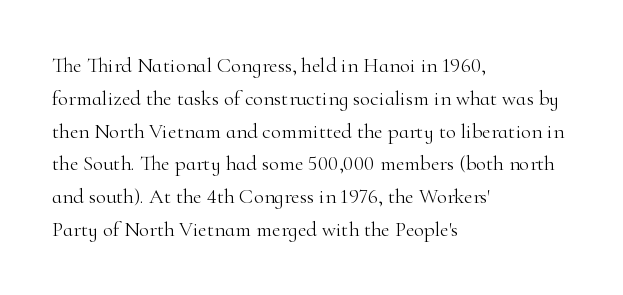
Upright lettering throughout. The rows are spaced the way most documents space them. These lines stack with their left ends in a neat column. The space beneath each line is pristine and unruled. This sample uses plain, unmodified letter spacing. Stem width sits at or under what a default text font uses.
